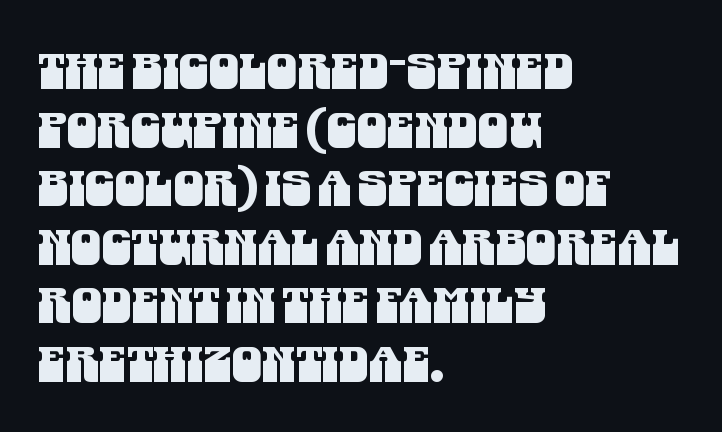
{"serif": "no", "width": "condensed", "stroke_contrast": "medium", "x_height": "large", "monospaced": "no", "underline": "no", "align": "left", "line_spacing_ratio": 1.22, "letter_spacing": "normal", "letter_spacing_em": 0.0, "glyph_px": 48}
